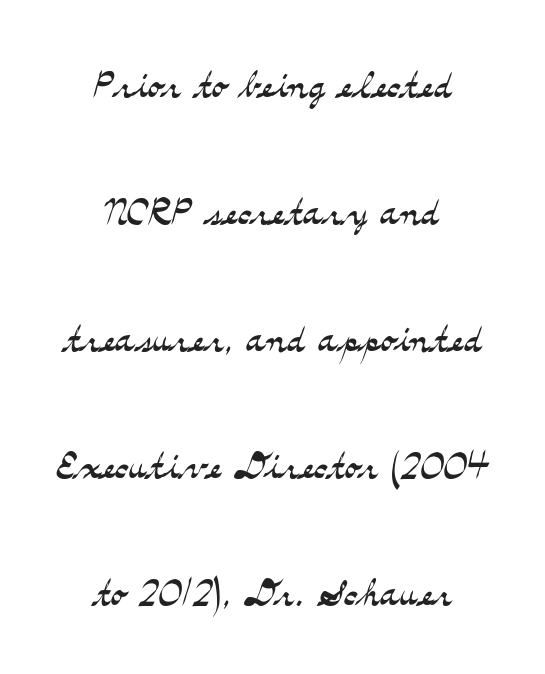
{"serif": "yes", "bold": "no", "weight": "light", "width": "wide", "stroke_contrast": "medium", "x_height": "small", "monospaced": "no", "underline": "no", "align": "center", "line_spacing": "loose", "line_spacing_ratio": 2.44, "letter_spacing": "normal", "letter_spacing_em": 0.0, "glyph_px": 52}
